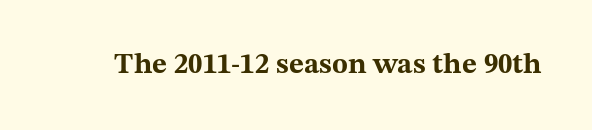
Q: Is the text bold? A: Yes.
Q: Is the text italic (slanted)? A: No, it is upright.
Q: Is the typeface a serif or a sans-serif typeface? A: Serif.
Q: Is the text underlined? A: No.
Q: Is the spacing between letters normal or unusually wide? A: Normal.
Q: Width (condensed, normal, or wide)? A: Wide.
Q: Stroke contrast? A: Medium.
Q: x-height? A: Medium.
Q: Monospaced? A: No.
